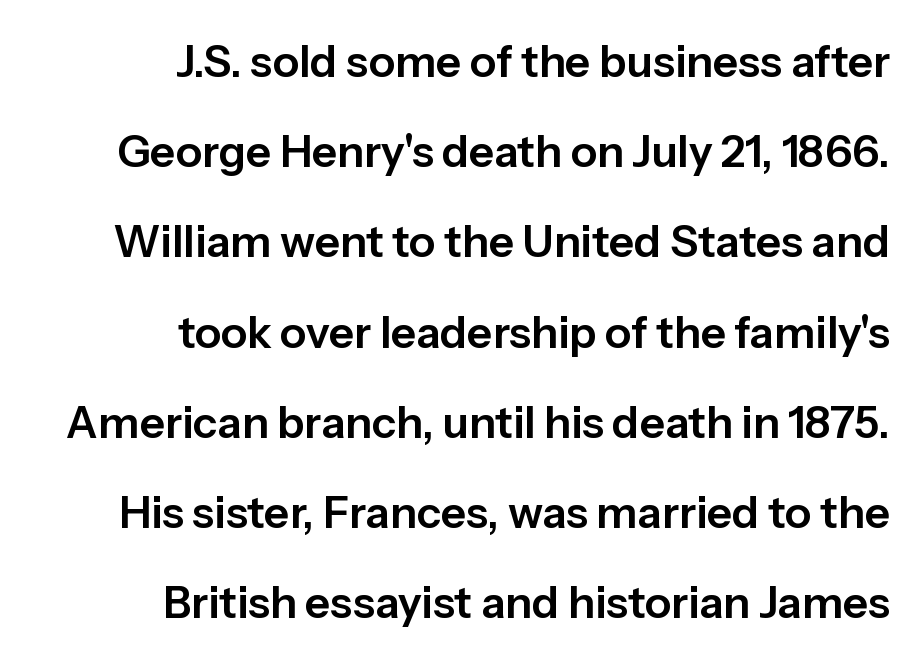
Q: Is the text italic (slanted)? A: No, it is upright.
Q: Is the typeface a serif or a sans-serif typeface? A: Sans-serif.
Q: Is the text underlined? A: No.
Q: How is the paragraph aligned? A: Right-aligned.
Q: Is the spacing between letters normal or unusually wide? A: Normal.
Q: Is the spacing between lines tight, normal or loose? A: Loose.
Q: Width (condensed, normal, or wide)? A: Normal.
Q: Stroke contrast? A: Low.
Q: x-height? A: Medium.
Q: Monospaced? A: No.
